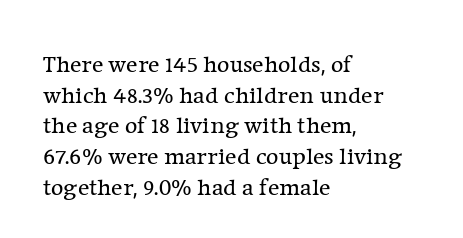
The image shows 24 px text type, upright; set left-aligned, normal line spacing (1.28x), normal letter spacing, not underlined.
